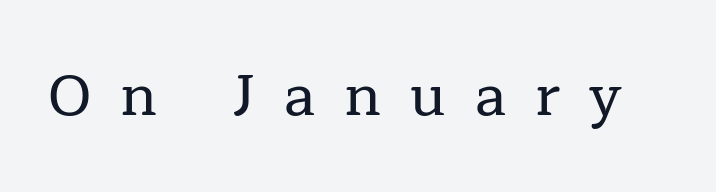
The image shows 58 px serif type, upright; set unusually wide letter spacing (+0.5 em), not underlined; low stroke contrast and a medium x-height.
